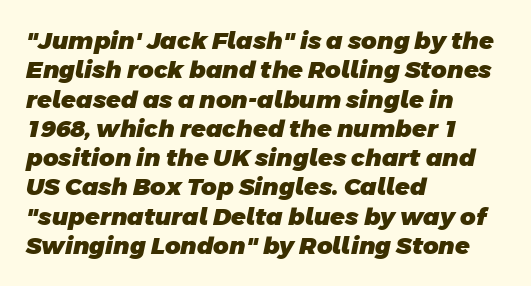
Left-aligned paragraph, ragged on the right. This is heavy type, rendered in bold. Letter spacing: default. The strip under each line holds only bare page.
